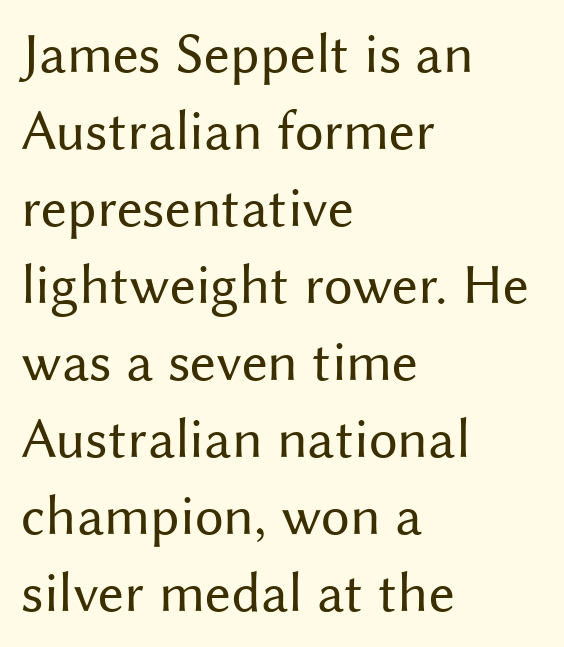
The image shows 57 px regular-weight sans-serif type, upright; set left-aligned, normal line spacing (1.35x), normal letter spacing, not underlined; medium stroke contrast and a medium x-height.
